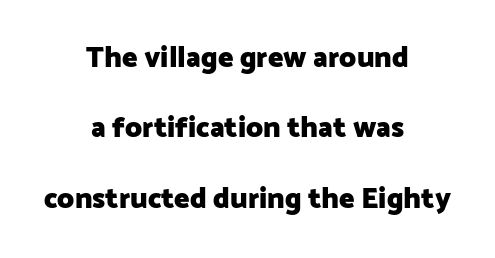
Caption: multi-line text, centered on the measure. Here the designer chose a conventional face with non-uniform glyph widths. The space beneath each line is pristine and unruled. The axis of the letterforms is exactly vertical.
